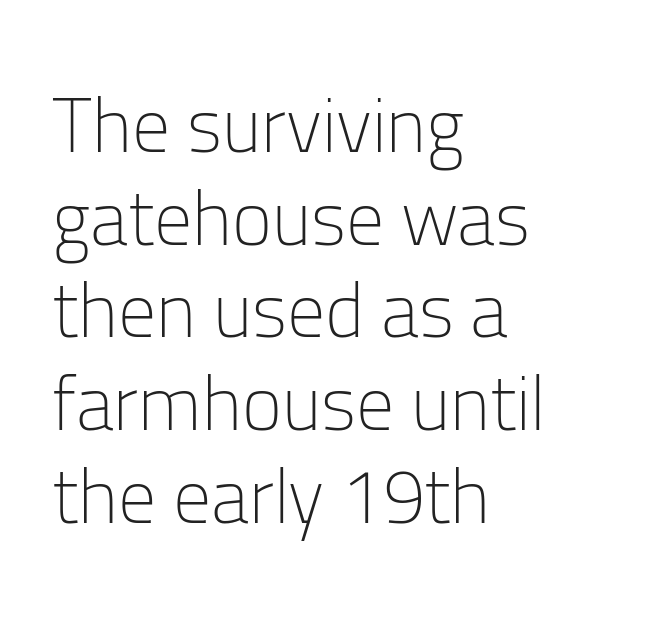
Left-aligned paragraph, ragged on the right. Descender tails drop into unmarked territory. A typesetter would call this zero additional tracking. The type family on display is of the sans-serif kind. The face looks like a standard text weight, possibly lighter. In terms of posture, this sample is upright.
